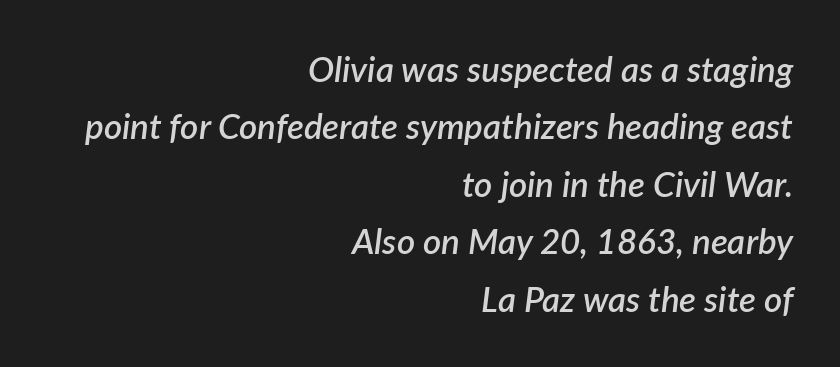
Q: Is the text bold? A: Semi-bold.
Q: Is the text italic (slanted)? A: Yes, it leans right by about 7 degrees.
Q: Is the text underlined? A: No.
Q: How is the paragraph aligned? A: Right-aligned.
Q: Is the spacing between letters normal or unusually wide? A: Normal.
Q: Is the spacing between lines tight, normal or loose? A: Normal.
Q: Width (condensed, normal, or wide)? A: Normal.
Q: Stroke contrast? A: Low.
Q: x-height? A: Medium.
Q: Monospaced? A: No.
